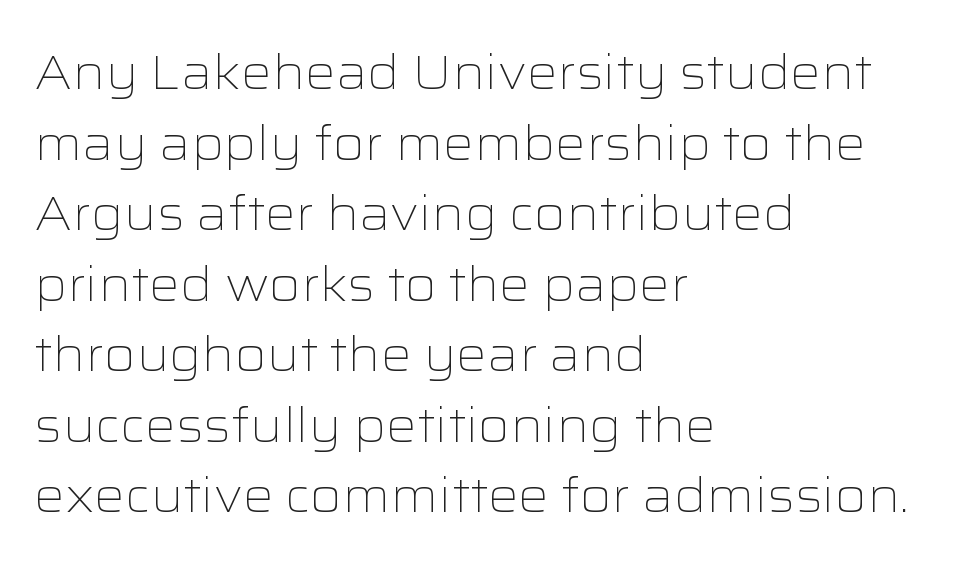
Nothing unusual about the tracking: characters are spaced as the font intends. The typesetter chose a ragged-right arrangement here. You could not count columns in this text — the font is proportionally spaced. Anything drawn beneath the words? Only blank space. The passage shown stacks its lines at a standard gap. No chunkiness to these letters — they're not bold.
